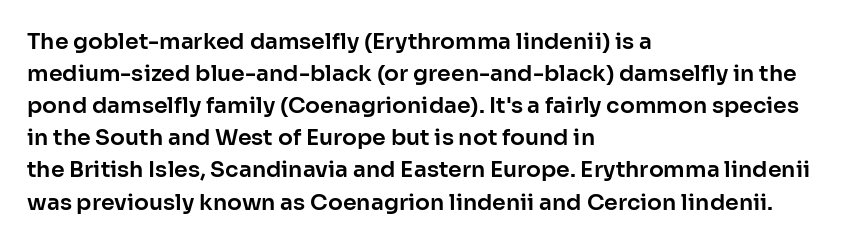
{"italic": "no", "underline": "no", "align": "left", "line_spacing": "normal", "line_spacing_ratio": 1.46, "letter_spacing": "normal", "letter_spacing_em": 0.0, "glyph_px": 22}
